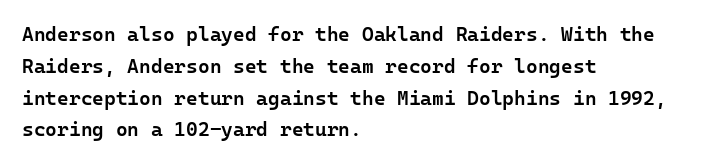
The image shows 20 px text type, upright; set left-aligned, normal line spacing (1.59x), normal letter spacing, not underlined.
